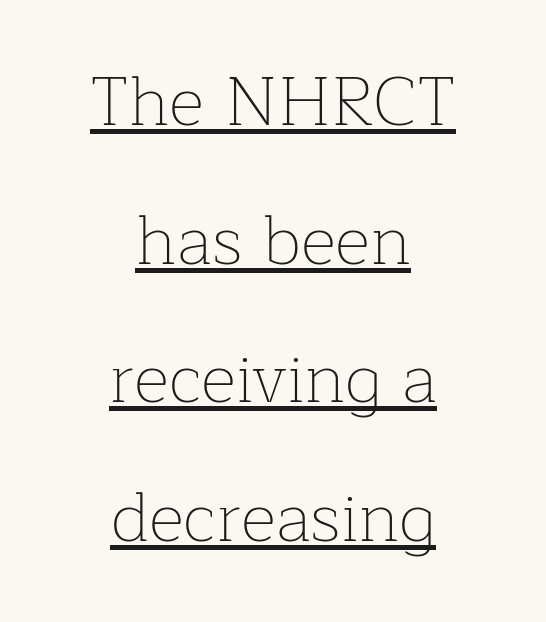
{"serif": "yes", "italic": "no", "bold": "no", "weight": "thin", "width": "normal", "stroke_contrast": "low", "x_height": "medium", "monospaced": "no", "underline": "yes", "align": "center", "line_spacing": "loose", "line_spacing_ratio": 2.01, "letter_spacing": "normal", "letter_spacing_em": 0.0, "glyph_px": 69}
